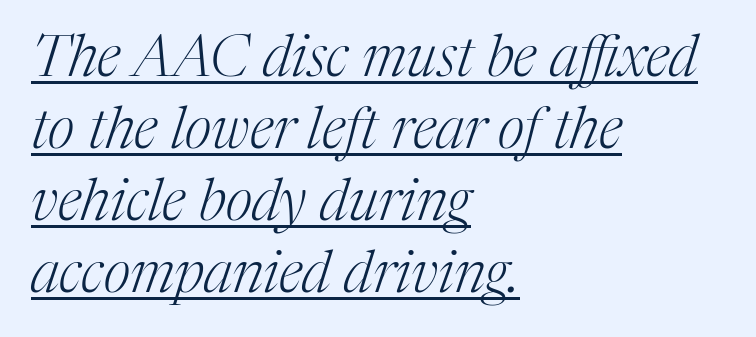
Is this a fixed-width face? No — the glyphs have proportional, varying widths. The passage shown leans; its letterforms are oblique. This sample uses plain, unmodified letter spacing. The passage shown is underscored from start to finish. This sample is left-justified, so line endings fall wherever the words run out. Are there feet on the stems? There are — it's a serif.
